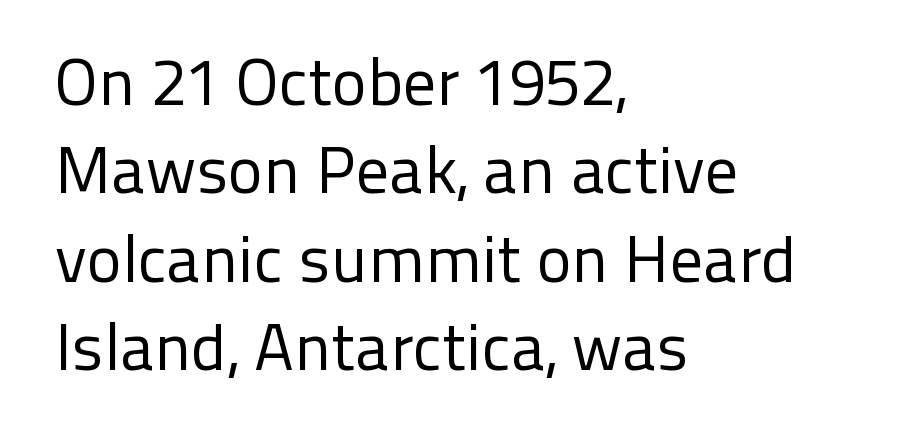
The image shows 66 px regular-weight sans-serif type, upright; set left-aligned, normal line spacing (1.34x), normal letter spacing, not underlined; low stroke contrast and a medium x-height.
